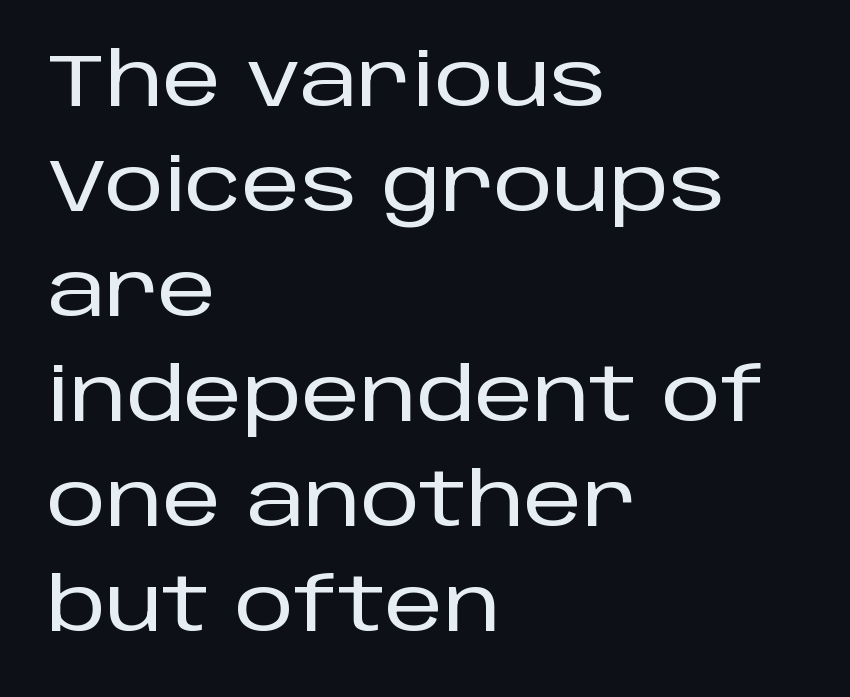
Q: Is the text italic (slanted)? A: No, it is upright.
Q: Is the typeface a serif or a sans-serif typeface? A: Sans-serif.
Q: Is the text underlined? A: No.
Q: How is the paragraph aligned? A: Left-aligned.
Q: Is the spacing between letters normal or unusually wide? A: Normal.
Q: Is the spacing between lines tight, normal or loose? A: Normal.
Q: Width (condensed, normal, or wide)? A: Normal.
Q: Stroke contrast? A: Low.
Q: x-height? A: Large.
Q: Monospaced? A: No.
